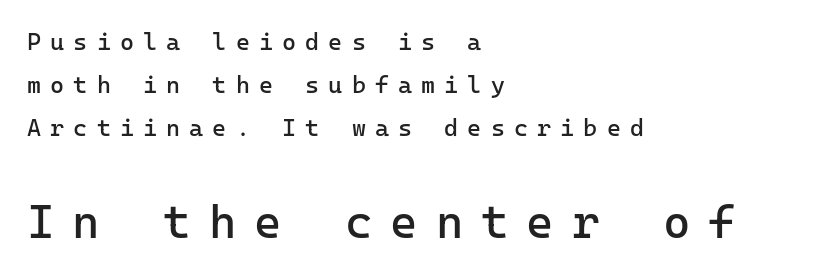
Q: Is the text bold? A: No.
Q: Is the text italic (slanted)? A: No, it is upright.
Q: Is the typeface a serif or a sans-serif typeface? A: Sans-serif.
Q: Is the text underlined? A: No.
Q: How is the paragraph aligned? A: Left-aligned.
Q: Is the spacing between letters normal or unusually wide? A: Unusually wide.
Q: Which block of text is set in a larger size, the first (top) or the second (bottom)? A: The second (bottom) one.
Q: Width (condensed, normal, or wide)? A: Normal.
Q: Stroke contrast? A: Low.
Q: x-height? A: Medium.
Q: Monospaced? A: Yes.
